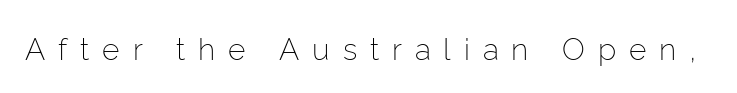
The image shows 30 px light sans-serif type, upright; set unusually wide letter spacing (+0.43 em), not underlined; low stroke contrast and a medium x-height.
